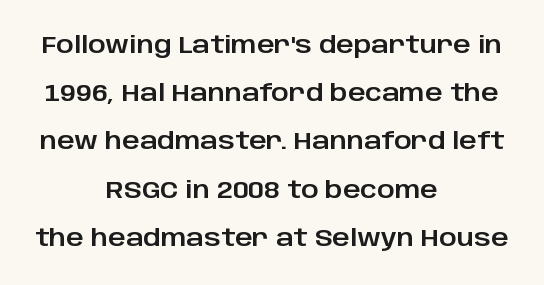
{"italic": "no", "underline": "no", "align": "center", "line_spacing": "loose", "line_spacing_ratio": 2.01, "letter_spacing": "normal", "letter_spacing_em": 0.0, "glyph_px": 24}
